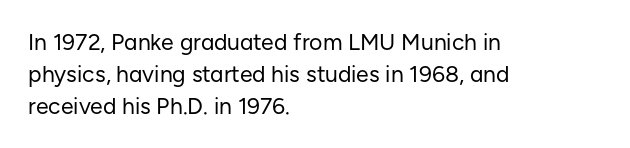
The image shows 23 px text type, upright; set left-aligned, normal line spacing (1.39x), normal letter spacing, not underlined.
